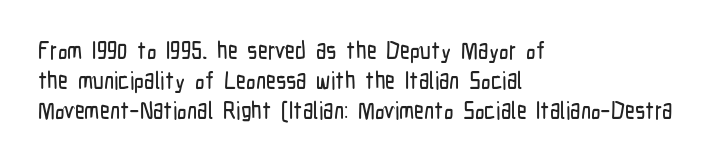
This sample uses an upright cut, with every glyph sitting square on the baseline. The space beneath each line is pristine and unruled. Short note: letters normally spaced. A classic flush-left, rag-right setting is used for this passage.
